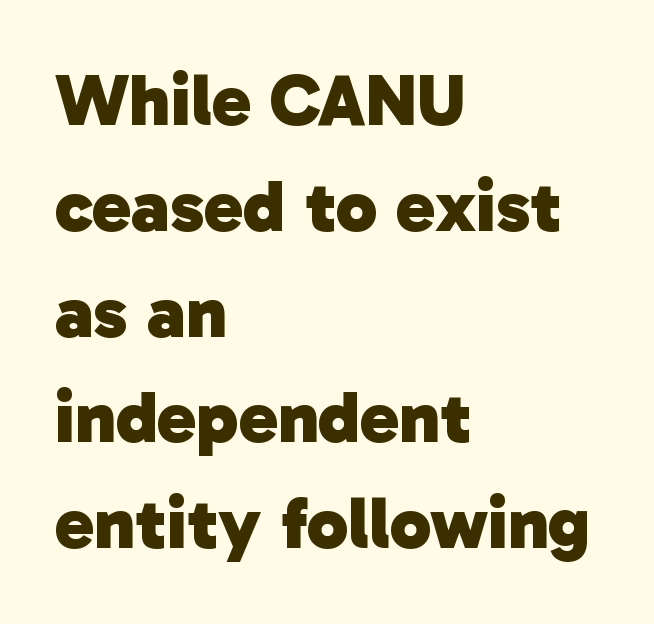
The image shows 74 px heavy sans-serif type; set left-aligned, normal line spacing (1.43x), normal letter spacing, not underlined; low stroke contrast and a medium x-height.
